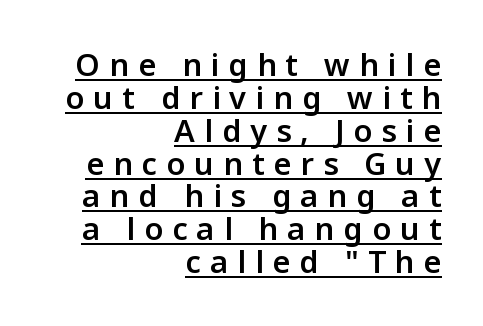
{"serif": "no", "italic": "no", "bold": "semi", "weight": "semibold", "width": "normal", "stroke_contrast": "low", "x_height": "medium", "monospaced": "no", "underline": "yes", "align": "right", "line_spacing": "tight", "line_spacing_ratio": 1.06, "letter_spacing": "wide", "letter_spacing_em": 0.29, "glyph_px": 31}
